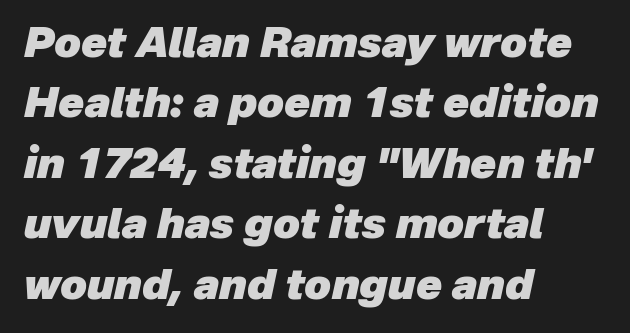
{"italic": "yes", "lean": "right", "slant_degrees": 12, "bold": "yes", "weight": "heavy", "width": "normal", "stroke_contrast": "low", "x_height": "medium", "monospaced": "no", "underline": "no", "align": "left", "line_spacing": "normal", "line_spacing_ratio": 1.44, "letter_spacing": "normal", "letter_spacing_em": 0.0, "glyph_px": 42}
